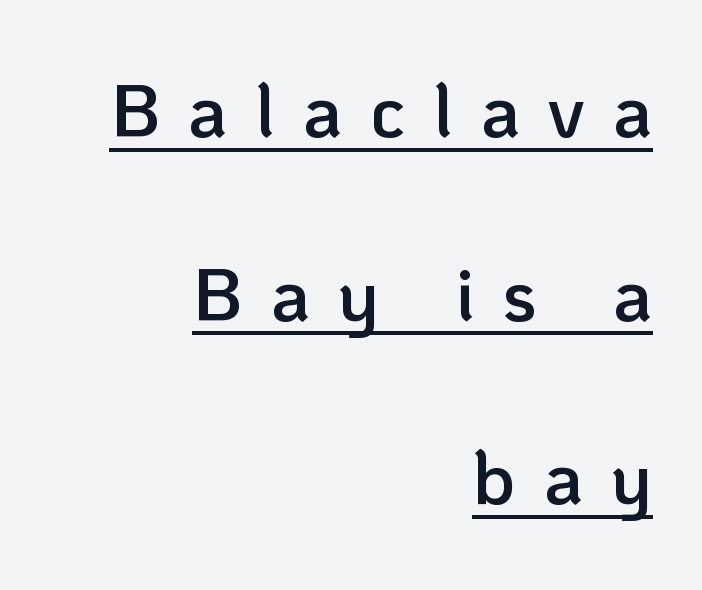
{"serif": "no", "italic": "no", "bold": "semi", "weight": "semibold", "width": "normal", "stroke_contrast": "low", "x_height": "medium", "monospaced": "no", "underline": "yes", "align": "right", "line_spacing": "loose", "line_spacing_ratio": 2.48, "letter_spacing": "wide", "letter_spacing_em": 0.38, "glyph_px": 74}
